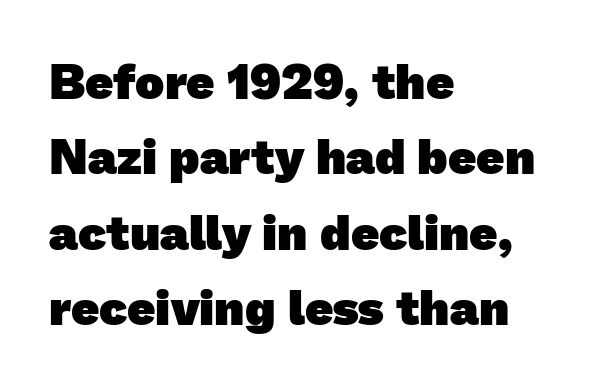
Does the weight exceed regular? Yes, all the way to bold. Any mark beneath the type? The region is blank. Type style note: lacks serifs. Leftover space on each line is placed entirely after the last word. Notice how descenders clear the ascenders below comfortably — that's standard leading. The rendering uses natural spacing where letterforms have individual widths.
